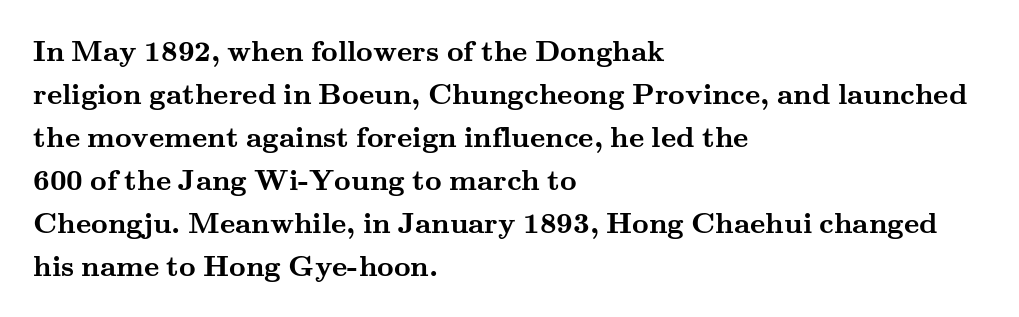
Q: Is the text bold? A: Yes.
Q: Is the text italic (slanted)? A: No, it is upright.
Q: Is the typeface a serif or a sans-serif typeface? A: Serif.
Q: Is the text underlined? A: No.
Q: How is the paragraph aligned? A: Left-aligned.
Q: Is the spacing between letters normal or unusually wide? A: Normal.
Q: Is the spacing between lines tight, normal or loose? A: Normal.
Q: Width (condensed, normal, or wide)? A: Wide.
Q: Stroke contrast? A: Medium.
Q: x-height? A: Small.
Q: Monospaced? A: No.
